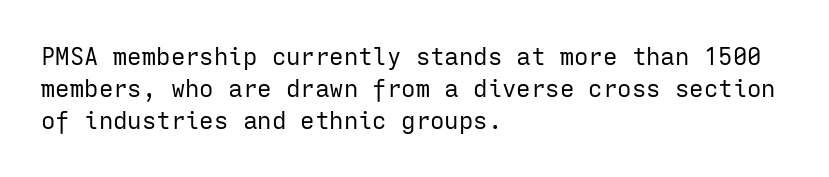
Q: Is the text bold? A: No.
Q: Is the text italic (slanted)? A: No, it is upright.
Q: Is the text underlined? A: No.
Q: How is the paragraph aligned? A: Left-aligned.
Q: Is the spacing between letters normal or unusually wide? A: Normal.
Q: Is the spacing between lines tight, normal or loose? A: Normal.
